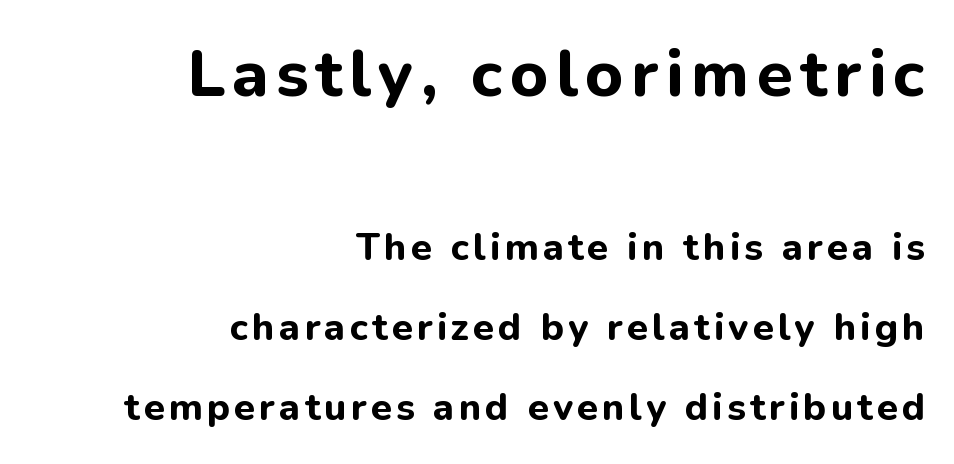
Q: Is the text bold? A: Yes.
Q: Is the text italic (slanted)? A: No, it is upright.
Q: Is the typeface a serif or a sans-serif typeface? A: Sans-serif.
Q: Is the text underlined? A: No.
Q: How is the paragraph aligned? A: Right-aligned.
Q: Is the spacing between lines tight, normal or loose? A: Loose.
Q: Which block of text is set in a larger size, the first (top) or the second (bottom)? A: The first (top) one.
Q: Width (condensed, normal, or wide)? A: Normal.
Q: Stroke contrast? A: Low.
Q: x-height? A: Medium.
Q: Monospaced? A: No.
